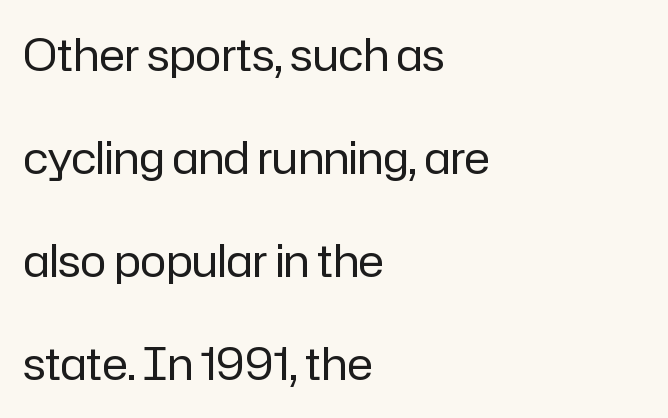
{"serif": "no", "italic": "no", "bold": "no", "weight": "regular", "width": "normal", "stroke_contrast": "low", "x_height": "medium", "monospaced": "no", "underline": "no", "align": "left", "line_spacing": "loose", "line_spacing_ratio": 2.34, "letter_spacing": "normal", "letter_spacing_em": 0.0, "glyph_px": 44}
